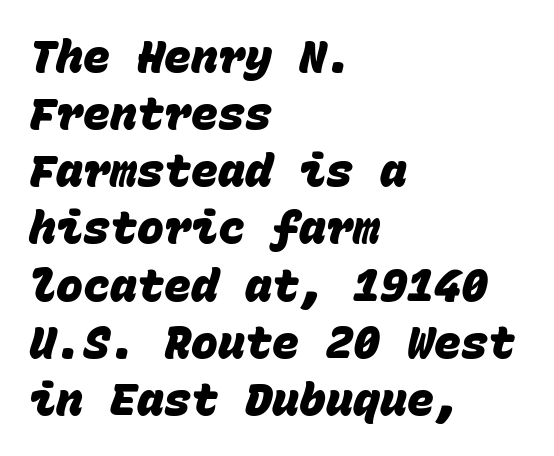
Q: Is the text bold? A: Yes.
Q: Is the typeface a serif or a sans-serif typeface? A: Sans-serif.
Q: Is the text underlined? A: No.
Q: How is the paragraph aligned? A: Left-aligned.
Q: Is the spacing between letters normal or unusually wide? A: Normal.
Q: Is the spacing between lines tight, normal or loose? A: Normal.
Q: Width (condensed, normal, or wide)? A: Normal.
Q: Stroke contrast? A: Low.
Q: x-height? A: Large.
Q: Monospaced? A: Yes.
